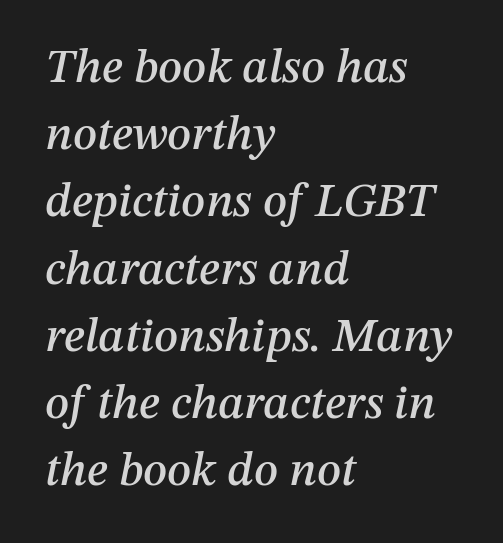
Q: Is the text italic (slanted)? A: Yes, it leans right by about 12 degrees.
Q: Is the text underlined? A: No.
Q: How is the paragraph aligned? A: Left-aligned.
Q: Is the spacing between letters normal or unusually wide? A: Normal.
Q: Is the spacing between lines tight, normal or loose? A: Normal.
Q: Width (condensed, normal, or wide)? A: Normal.
Q: Stroke contrast? A: Medium.
Q: x-height? A: Medium.
Q: Monospaced? A: No.
